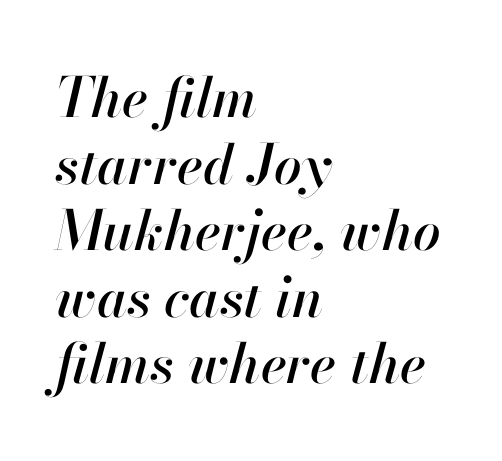
{"italic": "yes", "lean": "right", "slant_degrees": 13, "width": "normal", "stroke_contrast": "high", "x_height": "small", "monospaced": "no", "underline": "no", "align": "left", "line_spacing_ratio": 1.21, "letter_spacing": "normal", "letter_spacing_em": 0.0, "glyph_px": 55}
